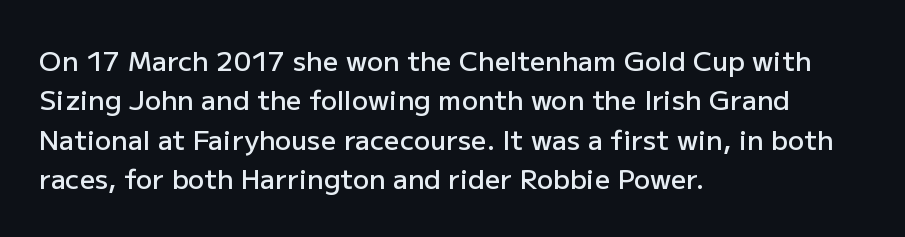
{"italic": "no", "bold": "semi", "underline": "no", "align": "left", "line_spacing": "normal", "line_spacing_ratio": 1.46, "letter_spacing": "normal", "letter_spacing_em": 0.0, "glyph_px": 27}
